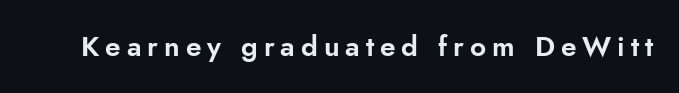
The image shows 28 px sans-serif type, upright; set unusually wide letter spacing (+0.21 em), not underlined; low stroke contrast and a small x-height.
